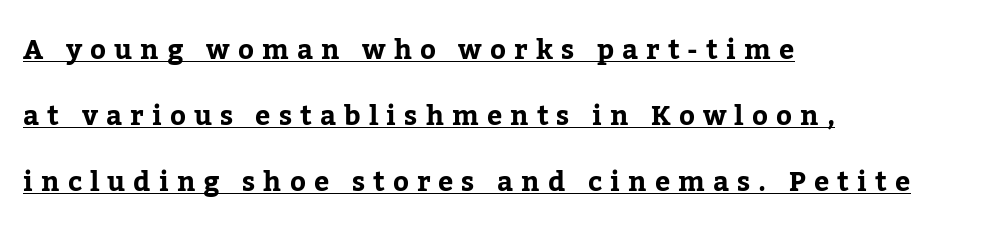
Widely set lines give the paragraph a tall, airy silhouette. The sample has been set heavy, in full bold. Underlining? Definitely there. Line starts are locked; line ends wander. The typography opts for an upright posture over an oblique one. Tracking here is generous; glyphs stand well apart from one another.
